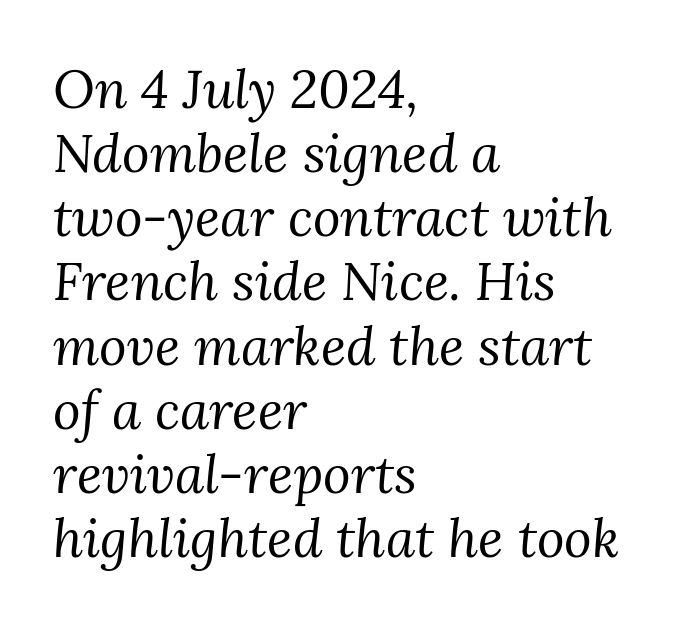
Each stroke keeps to a modest, everyday thickness or less. In terms of letterspacing, this is plain default setting. Emphasis-style slanted type is in use. Check under the words: just untouched page. Horizontal alignment here is leftward, the default for most running prose. Note the varied advance widths — an 'i' is clearly narrower than an 'm'.
